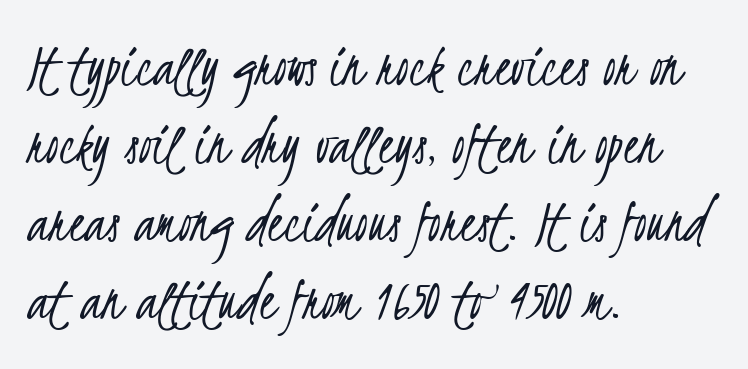
Does extra space separate the letters? No, they use regular spacing. Left-aligned paragraph, ragged on the right. Check under the words: just untouched page. Grotesque or geometric, the face here clearly has no serifs. Note the varied advance widths — an 'i' is clearly narrower than an 'm'.
